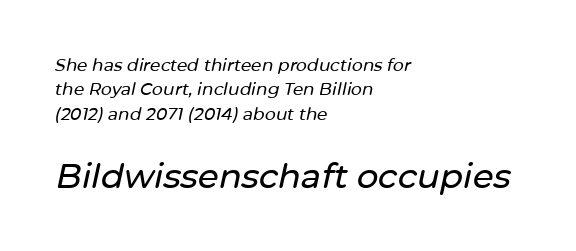
Caption: multi-line text, flush left, ragged right. Glyph-to-glyph distance matches everyday printed text. Proportional: the letters do not fall into vertical columns. Underline: absent. Rows of type keep a routine distance in the vertical direction.
